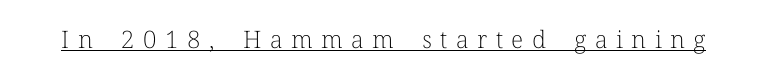
The rendering inserts visible extra space after every character. Ascenders rise straight up at ninety degrees. Underlining? Definitely there. Weight: regular or lighter.
